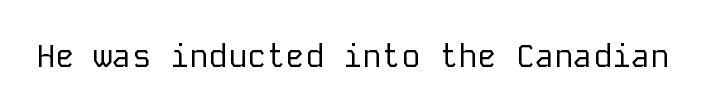
Weight class: somewhere from thin through regular. Tall strokes in this sample are plumb rather than angled. What kind of face is this? One without serifs — a sans. Spacing verdict: monospaced, one width for all characters. The space beneath each line is pristine and unruled.
